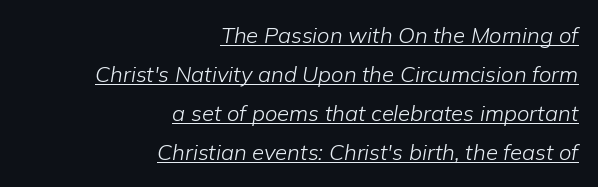
Vertical stems look standard width or narrower in stroke. Between one letter and the next there's only the usual sliver of space. Compared with ordinary roman type, these characters are visibly tilted. This rendering features underlined lettering. These lines stack with their right ends in a neat column.
